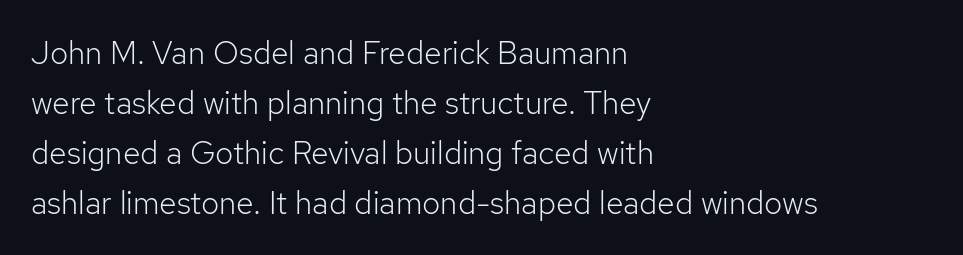
The image shows 32 px light sans-serif type, upright; set left-aligned, normal line spacing (1.56x), normal letter spacing, not underlined; low stroke contrast and a medium x-height.
